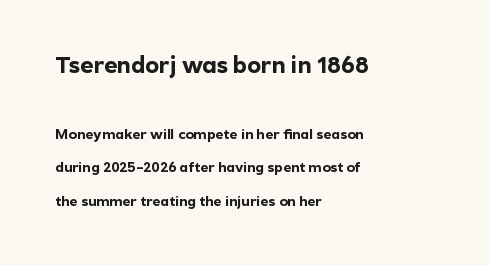
In terms of weight, the rendering is a true, heavy bold. Style check: upright. Layout note: lines flush left. Size hierarchy here favors the leading block over the trailing one. Check the space under the baseline: it is left empty. Students, note that the glyphs here touch the page at normal intervals.
